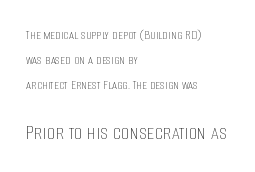
Q: Is the text bold? A: No.
Q: Is the text italic (slanted)? A: No, it is upright.
Q: Is the text underlined? A: No.
Q: How is the paragraph aligned? A: Left-aligned.
Q: Is the spacing between letters normal or unusually wide? A: Normal.
Q: Which block of text is set in a larger size, the first (top) or the second (bottom)? A: The second (bottom) one.
